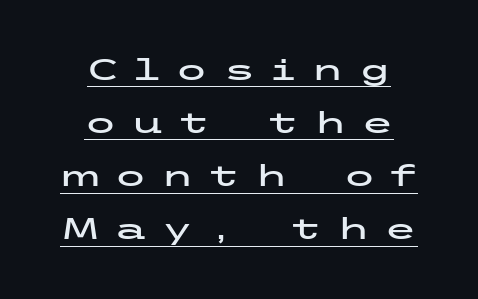
{"serif": "no", "italic": "no", "width": "wide", "stroke_contrast": "low", "x_height": "medium", "underline": "yes", "align": "center", "line_spacing_ratio": 1.77, "letter_spacing": "wide", "letter_spacing_em": 0.47, "glyph_px": 30}
